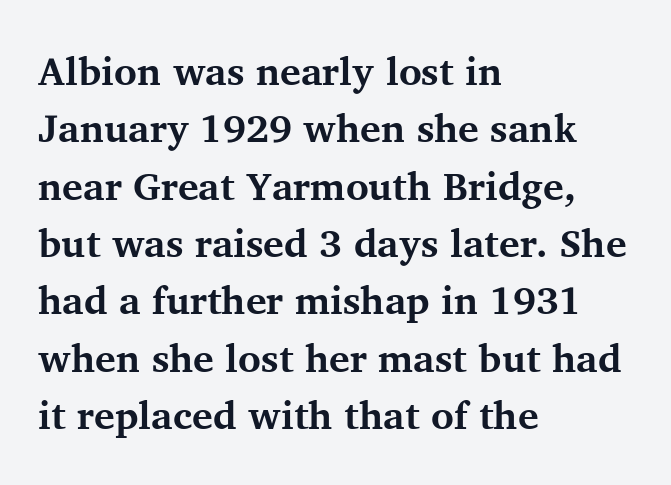
Q: Is the text bold? A: Yes.
Q: Is the text italic (slanted)? A: No, it is upright.
Q: Is the typeface a serif or a sans-serif typeface? A: Serif.
Q: Is the text underlined? A: No.
Q: How is the paragraph aligned? A: Left-aligned.
Q: Is the spacing between letters normal or unusually wide? A: Normal.
Q: Is the spacing between lines tight, normal or loose? A: Normal.
Q: Width (condensed, normal, or wide)? A: Normal.
Q: Stroke contrast? A: Medium.
Q: x-height? A: Medium.
Q: Monospaced? A: No.
